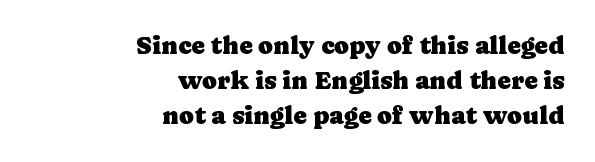
Leading matches the norm, producing a regular column. All the whitespace from short lines collects on the left. Descenders hang freely into open space. The lettering stays uniformly vertical, giving the passage a roman look. Letter spacing: default.
